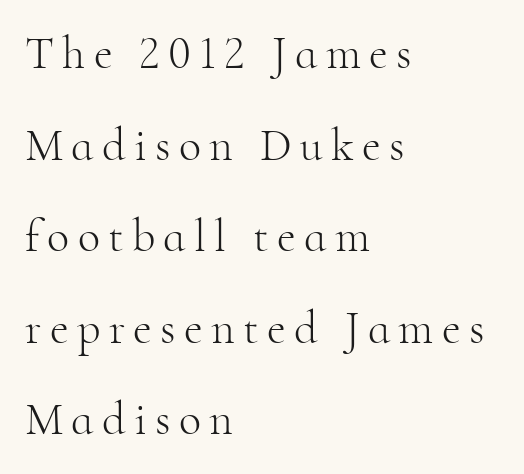
Q: Is the text bold? A: No.
Q: Is the text italic (slanted)? A: No, it is upright.
Q: Is the typeface a serif or a sans-serif typeface? A: Serif.
Q: Is the text underlined? A: No.
Q: How is the paragraph aligned? A: Left-aligned.
Q: Is the spacing between lines tight, normal or loose? A: Loose.
Q: Width (condensed, normal, or wide)? A: Normal.
Q: Stroke contrast? A: High.
Q: x-height? A: Small.
Q: Monospaced? A: No.
